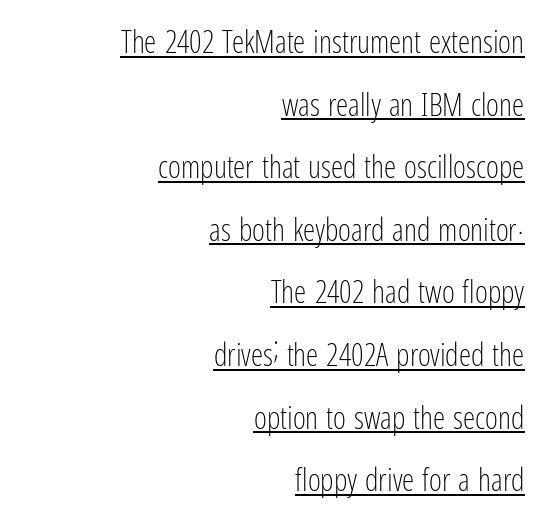
Q: Is the text bold? A: No.
Q: Is the text italic (slanted)? A: No, it is upright.
Q: Is the typeface a serif or a sans-serif typeface? A: Sans-serif.
Q: Is the text underlined? A: Yes.
Q: How is the paragraph aligned? A: Right-aligned.
Q: Is the spacing between letters normal or unusually wide? A: Normal.
Q: Is the spacing between lines tight, normal or loose? A: Loose.
Q: Width (condensed, normal, or wide)? A: Condensed.
Q: Stroke contrast? A: Low.
Q: x-height? A: Medium.
Q: Monospaced? A: No.
